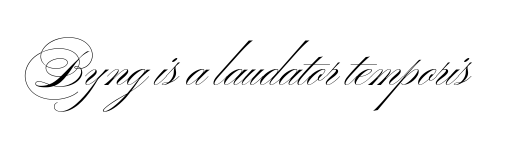
The image shows 51 px light, wide sans-serif type; set normal letter spacing, not underlined; medium stroke contrast and a small x-height.
